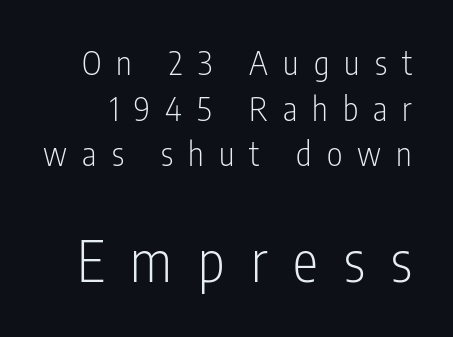
Q: Is the text bold? A: No.
Q: Is the text italic (slanted)? A: No, it is upright.
Q: Is the typeface a serif or a sans-serif typeface? A: Sans-serif.
Q: Is the text underlined? A: No.
Q: Is the spacing between letters normal or unusually wide? A: Unusually wide.
Q: Is the spacing between lines tight, normal or loose? A: Normal.
Q: Which block of text is set in a larger size, the first (top) or the second (bottom)? A: The second (bottom) one.
Q: Width (condensed, normal, or wide)? A: Condensed.
Q: Stroke contrast? A: Low.
Q: x-height? A: Medium.
Q: Monospaced? A: No.
